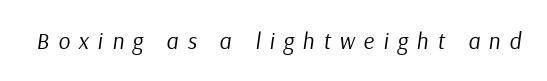
The image shows 23 px text type, italic (leaning right); set unusually wide letter spacing (+0.39 em), not underlined.
